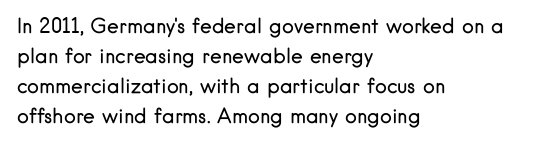
{"italic": "no", "bold": "no", "underline": "no", "align": "left", "line_spacing": "normal", "line_spacing_ratio": 1.5, "letter_spacing": "normal", "letter_spacing_em": 0.0, "glyph_px": 20}
